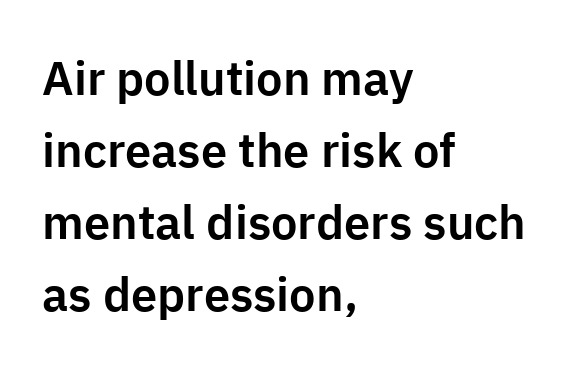
Q: Is the text italic (slanted)? A: No, it is upright.
Q: Is the typeface a serif or a sans-serif typeface? A: Sans-serif.
Q: Is the text underlined? A: No.
Q: How is the paragraph aligned? A: Left-aligned.
Q: Is the spacing between letters normal or unusually wide? A: Normal.
Q: Is the spacing between lines tight, normal or loose? A: Normal.
Q: Width (condensed, normal, or wide)? A: Normal.
Q: Stroke contrast? A: Low.
Q: x-height? A: Medium.
Q: Monospaced? A: No.
